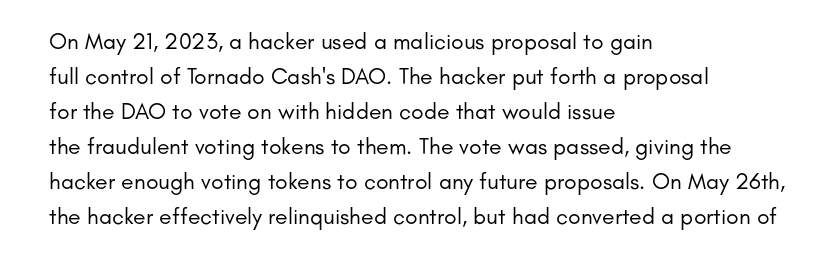
Q: Is the text bold? A: No.
Q: Is the text italic (slanted)? A: No, it is upright.
Q: Is the text underlined? A: No.
Q: How is the paragraph aligned? A: Left-aligned.
Q: Is the spacing between letters normal or unusually wide? A: Normal.
Q: Is the spacing between lines tight, normal or loose? A: Normal.
